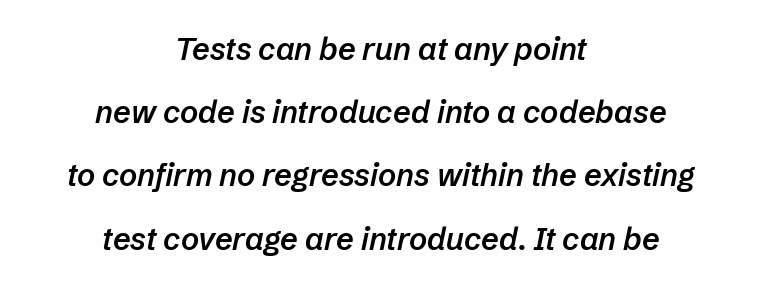
Note the varied advance widths — an 'i' is clearly narrower than an 'm'. The font's italic variant was chosen for this text. Rule under the text: the space is simply empty. Each glyph is drawn with semibold strokes, heavier than normal yet not fully bold.
